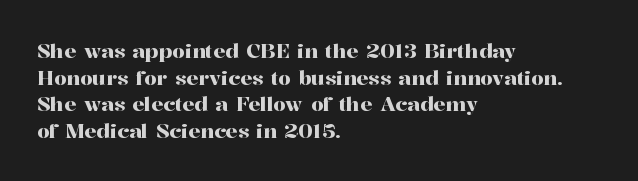
Q: Is the text italic (slanted)? A: No, it is upright.
Q: Is the text underlined? A: No.
Q: How is the paragraph aligned? A: Left-aligned.
Q: Is the spacing between letters normal or unusually wide? A: Normal.
Q: Is the spacing between lines tight, normal or loose? A: Normal.
